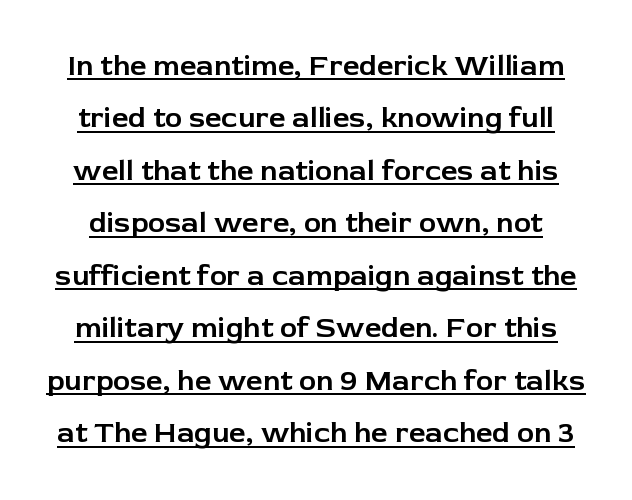
Each letter keeps its own natural width here, so spacing adapts to shape. The characters display no serif detailing; their extremities are plain. Style check: upright. This rendering features underlined lettering. There is no visible air inserted between adjacent glyphs.
